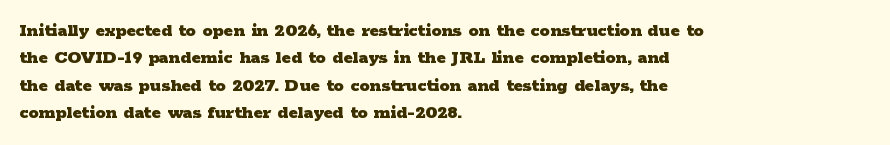
The image shows 20 px bold type, upright; set left-aligned, normal line spacing (1.37x), normal letter spacing, not underlined.
